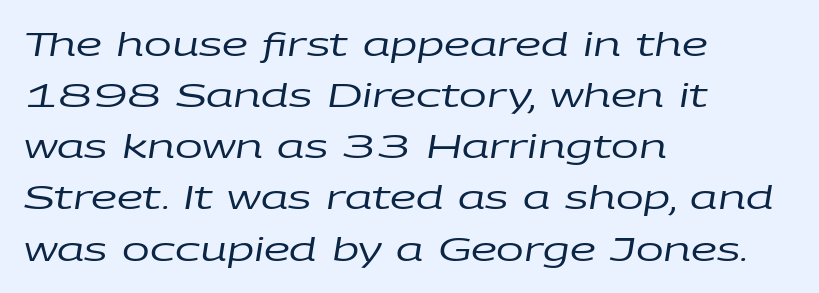
Clear beneath every line of the passage. This sample uses an oblique cut, with every glyph tilted off the vertical. Caption: multi-line text, flush left, ragged right. These glyphs show unthickened strokes, regular width or finer.
